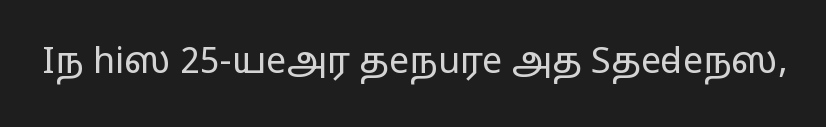
{"serif": "no", "italic": "no", "bold": "no", "weight": "regular", "width": "wide", "stroke_contrast": "low", "x_height": "medium", "monospaced": "no", "underline": "no", "letter_spacing": "normal", "letter_spacing_em": 0.0, "glyph_px": 36}
